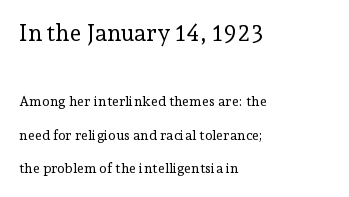
Students, note that the glyphs here touch the page at normal intervals. The lines are spread far apart with generous leading. Heaviness? Minimal to ordinary, like unemphasized prose. Style check: upright.
